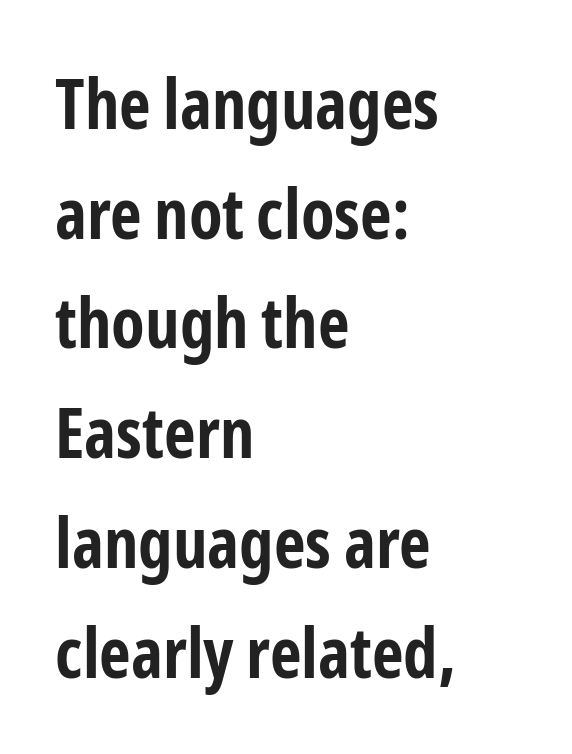
The image shows 69 px bold, condensed sans-serif type, upright; set left-aligned, normal line spacing (1.59x), normal letter spacing, not underlined; low stroke contrast and a medium x-height.
